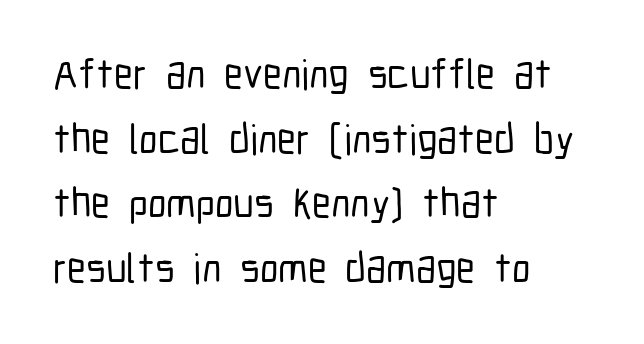
{"serif": "no", "italic": "no", "width": "condensed", "stroke_contrast": "low", "x_height": "medium", "monospaced": "no", "underline": "no", "align": "left", "line_spacing": "normal", "line_spacing_ratio": 1.54, "letter_spacing": "normal", "letter_spacing_em": 0.0, "glyph_px": 42}
